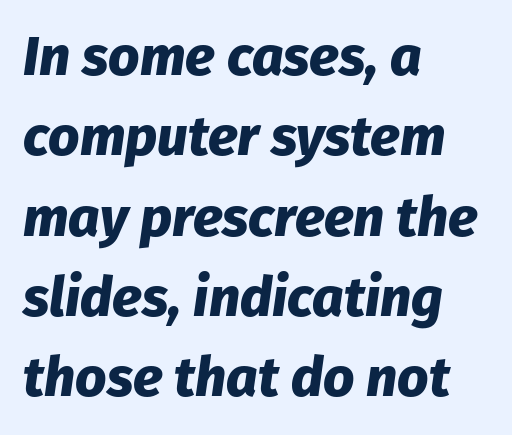
The image shows 55 px heavy type, italic (leaning right); set left-aligned, normal line spacing (1.46x), normal letter spacing, not underlined; low stroke contrast and a medium x-height.
